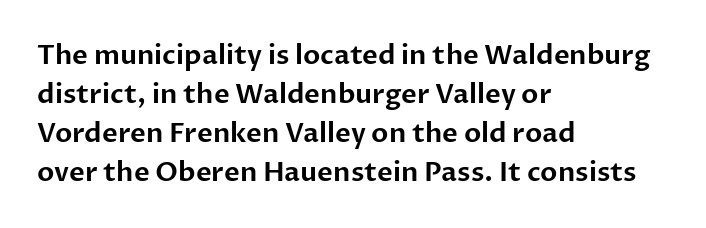
This block has exactly the height ordinary leading produces. The specimen reads as upright at a glance. Letters rest on an invisible, unmarked baseline. Compared with typical body copy, the letter spacing here is the same.
